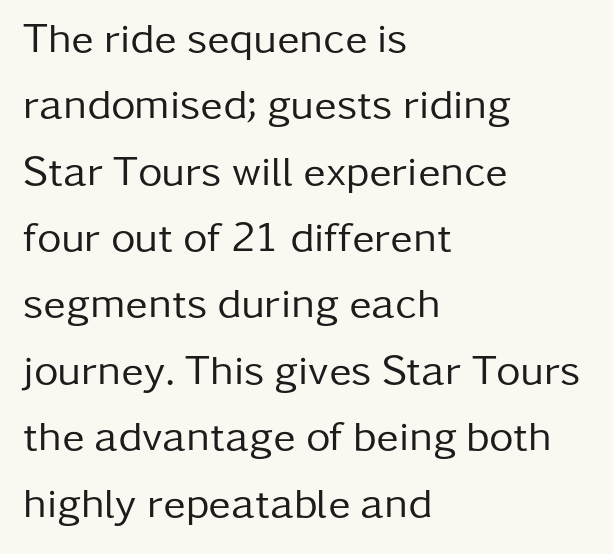
{"serif": "no", "italic": "no", "bold": "no", "weight": "regular", "width": "normal", "stroke_contrast": "low", "x_height": "medium", "monospaced": "no", "underline": "no", "align": "left", "line_spacing": "normal", "line_spacing_ratio": 1.58, "letter_spacing": "normal", "letter_spacing_em": 0.0, "glyph_px": 42}
